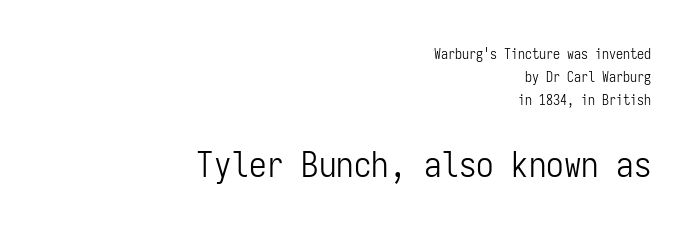
The face used here appears at its bigger size in the lower chunk. Are there feet on the stems? There aren't — it's a sans. Nobody touched the tracking dial on this one. Each letter, wide or thin by design, is forced into the same width here. Baseline-to-baseline distance is the conventional proportion of letter height.
